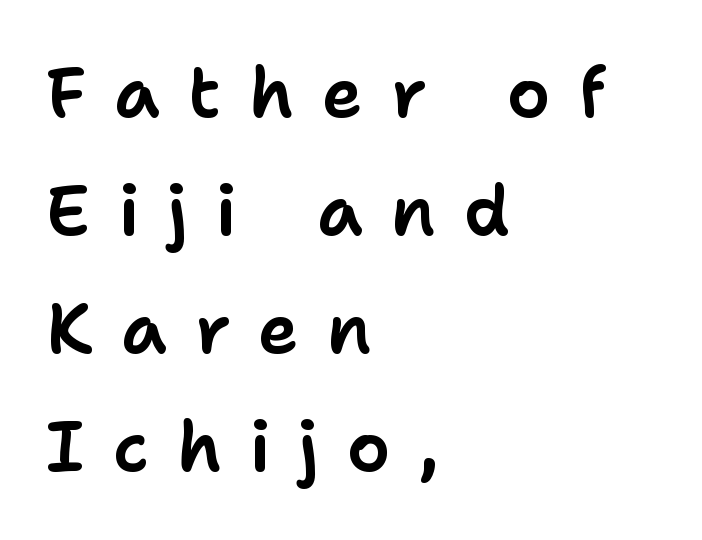
The image shows 69 px sans-serif type, upright; set left-aligned, line spacing 1.71x, unusually wide letter spacing (+0.41 em), not underlined; low stroke contrast and a medium x-height.
